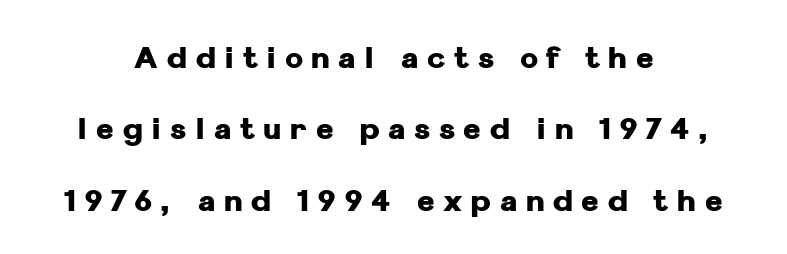
The image shows 30 px heavy sans-serif type, upright; set centered, loose line spacing (2.38x), unusually wide letter spacing (+0.29 em), not underlined; low stroke contrast and a medium x-height.
